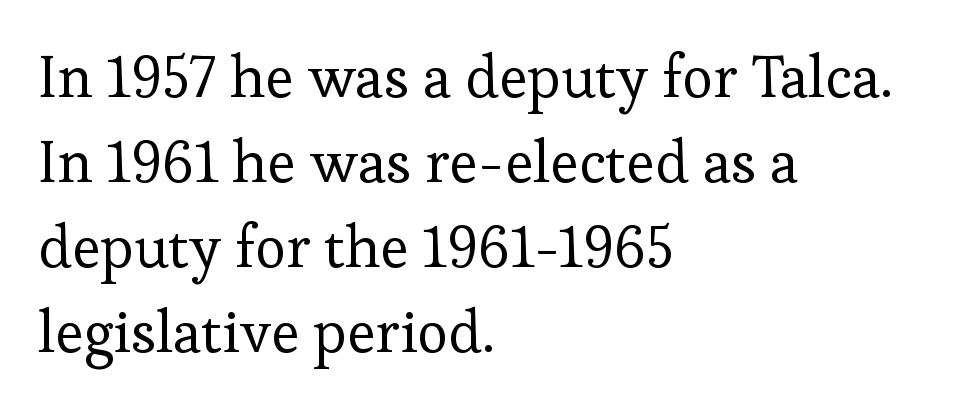
Q: Is the text bold? A: No.
Q: Is the text italic (slanted)? A: No, it is upright.
Q: Is the typeface a serif or a sans-serif typeface? A: Serif.
Q: Is the text underlined? A: No.
Q: How is the paragraph aligned? A: Left-aligned.
Q: Is the spacing between letters normal or unusually wide? A: Normal.
Q: Is the spacing between lines tight, normal or loose? A: Normal.
Q: Width (condensed, normal, or wide)? A: Normal.
Q: Stroke contrast? A: Low.
Q: x-height? A: Medium.
Q: Monospaced? A: No.
